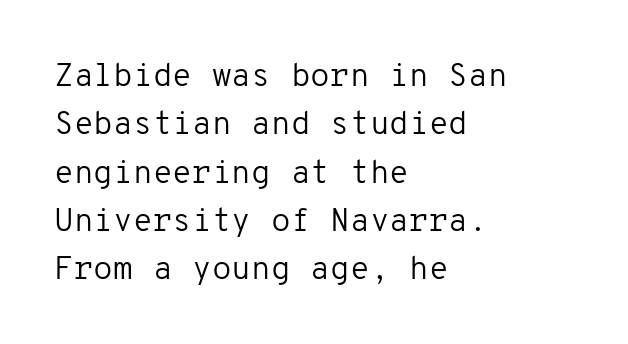
The image shows 32 px regular-weight sans-serif type, upright, monospaced; set left-aligned, normal line spacing (1.51x), normal letter spacing, not underlined; low stroke contrast and a medium x-height.
